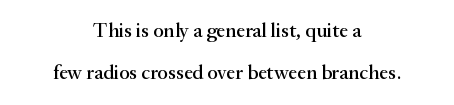
Compared with typical paragraphs, the rows here are farther apart. If you drew a line through each stem, it would be perfectly vertical. The type is set solid horizontally, with unmodified tracking. Has an underline been added? It has not. These lines stack symmetrically, like a column narrowing and widening about its center.
